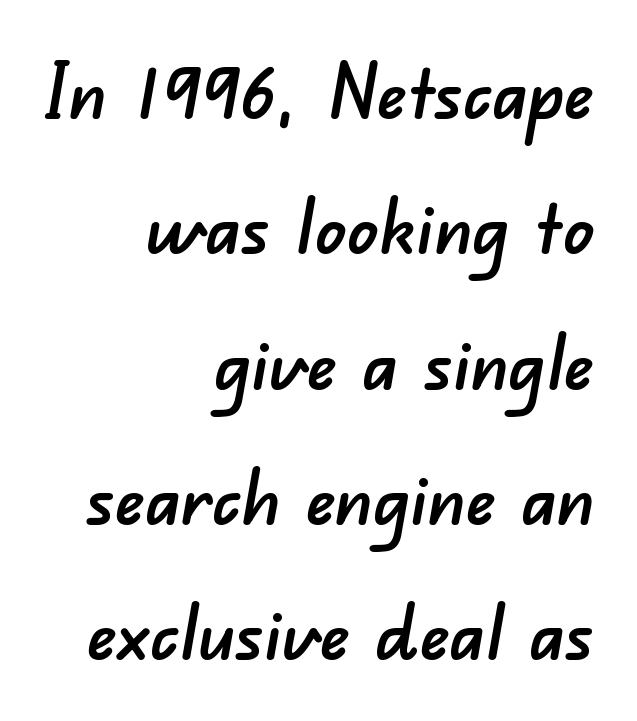
{"serif": "no", "width": "normal", "stroke_contrast": "low", "x_height": "small", "monospaced": "no", "underline": "no", "align": "right", "line_spacing_ratio": 1.78, "letter_spacing": "normal", "letter_spacing_em": 0.0, "glyph_px": 76}
